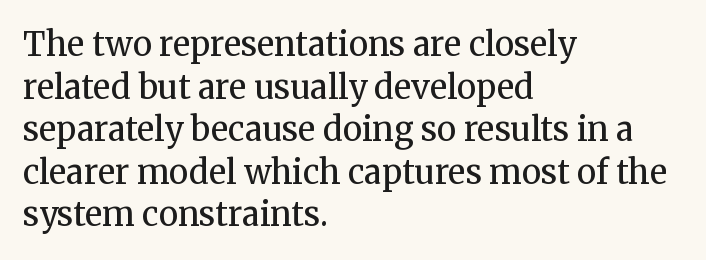
Q: Is the text bold? A: No.
Q: Is the text italic (slanted)? A: No, it is upright.
Q: Is the typeface a serif or a sans-serif typeface? A: Serif.
Q: Is the text underlined? A: No.
Q: How is the paragraph aligned? A: Left-aligned.
Q: Is the spacing between letters normal or unusually wide? A: Normal.
Q: Is the spacing between lines tight, normal or loose? A: Normal.
Q: Width (condensed, normal, or wide)? A: Normal.
Q: Stroke contrast? A: Medium.
Q: x-height? A: Medium.
Q: Monospaced? A: No.
